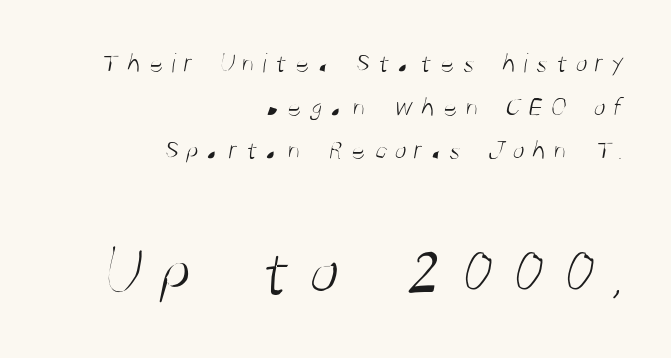
The image shows 71 px light, condensed sans-serif type; set right-aligned, normal line spacing (1.56x), unusually wide letter spacing (+0.26 em), not underlined; the second (bottom) block is 2.54x larger; medium stroke contrast and a large x-height.
